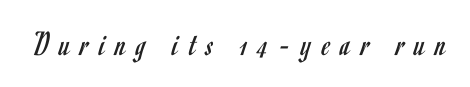
{"serif": "no", "bold": "no", "weight": "regular", "width": "condensed", "stroke_contrast": "low", "x_height": "small", "monospaced": "no", "underline": "no", "letter_spacing": "wide", "letter_spacing_em": 0.3, "glyph_px": 35}
